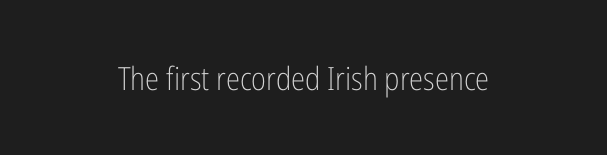
Anything drawn beneath the words? Only blank space. The letters carry no serifs — their stems end cleanly without finishing strokes. No letter is thick-stroked: the sample isn't bold. Observe the ordinary spacing: letters are neighbours, not strangers. Looks like regular typesetting: each glyph gets only the width it needs.
